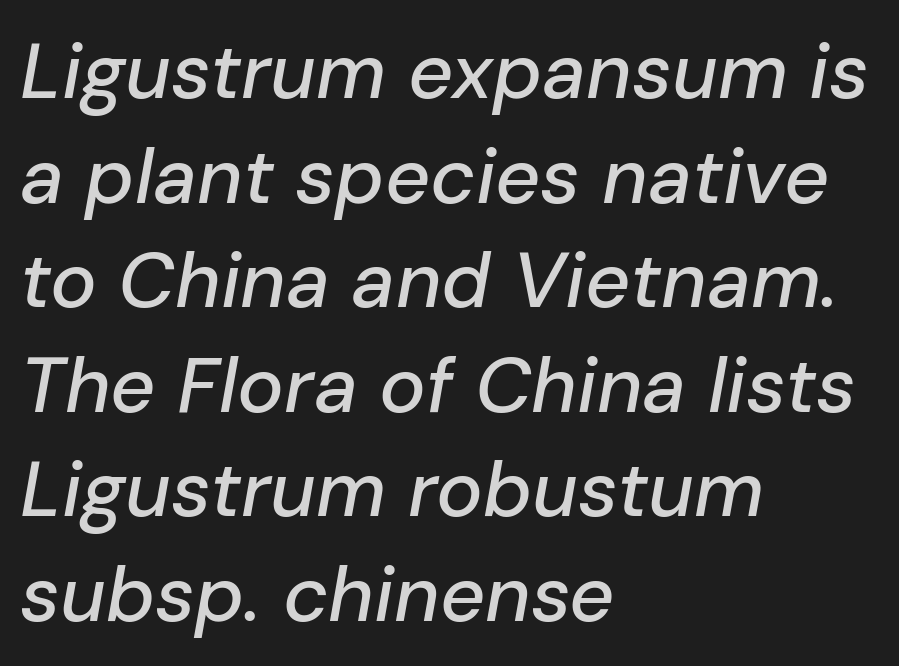
{"italic": "yes", "lean": "right", "slant_degrees": 10, "width": "normal", "stroke_contrast": "low", "x_height": "medium", "monospaced": "no", "underline": "no", "align": "left", "line_spacing": "normal", "line_spacing_ratio": 1.34, "letter_spacing": "normal", "letter_spacing_em": 0.0, "glyph_px": 78}
